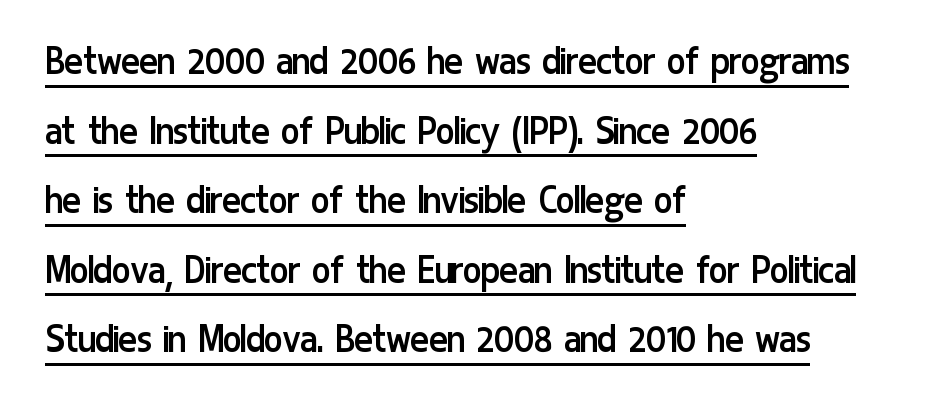
The image shows 44 px regular-weight, condensed sans-serif type, upright; set left-aligned, normal line spacing (1.58x), normal letter spacing, underlined; low stroke contrast and a medium x-height.
